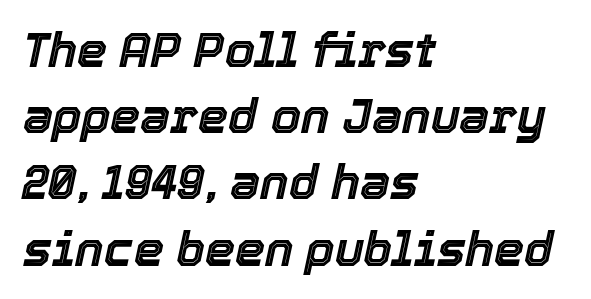
Q: Is the text italic (slanted)? A: Yes, it leans right by about 12 degrees.
Q: Is the text underlined? A: No.
Q: How is the paragraph aligned? A: Left-aligned.
Q: Is the spacing between letters normal or unusually wide? A: Normal.
Q: Is the spacing between lines tight, normal or loose? A: Normal.
Q: Width (condensed, normal, or wide)? A: Normal.
Q: x-height? A: Medium.
Q: Monospaced? A: No.
